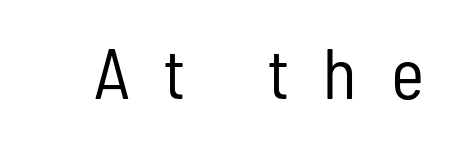
Q: Is the text bold? A: No.
Q: Is the text italic (slanted)? A: No, it is upright.
Q: Is the typeface a serif or a sans-serif typeface? A: Sans-serif.
Q: Is the text underlined? A: No.
Q: Is the spacing between letters normal or unusually wide? A: Unusually wide.
Q: Width (condensed, normal, or wide)? A: Condensed.
Q: Stroke contrast? A: Low.
Q: x-height? A: Medium.
Q: Monospaced? A: No.
